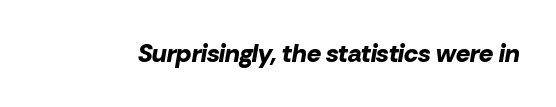
{"italic": "yes", "lean": "right", "slant_degrees": 10, "bold": "yes", "underline": "no", "letter_spacing": "normal", "letter_spacing_em": 0.0, "glyph_px": 25}
